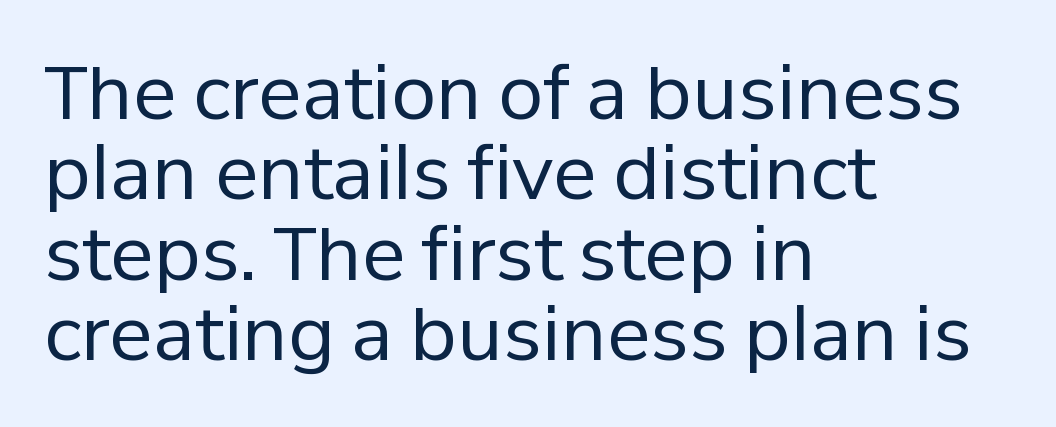
{"serif": "no", "italic": "no", "bold": "no", "weight": "regular", "width": "normal", "stroke_contrast": "low", "x_height": "medium", "monospaced": "no", "underline": "no", "align": "left", "line_spacing": "tight", "line_spacing_ratio": 1.1, "letter_spacing": "normal", "letter_spacing_em": 0.0, "glyph_px": 73}
